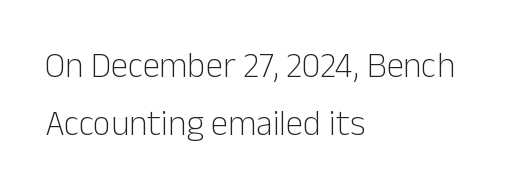
Here the glyphs are tracked normally, forming tight word shapes. A typesetter would label this face a sans. Each new line begins a customary step beneath the previous one. Character widths vary here, with narrow letters taking less room than wide ones. The strokes are not fattened; the text isn't bold. Only glyphs here, with clear space below each row.
